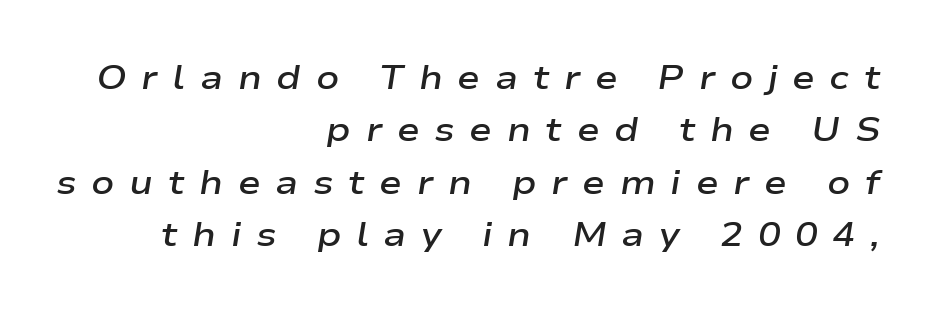
{"italic": "yes", "lean": "right", "slant_degrees": 9, "bold": "semi", "weight": "semibold", "width": "wide", "stroke_contrast": "low", "x_height": "medium", "monospaced": "no", "underline": "no", "align": "right", "line_spacing": "normal", "line_spacing_ratio": 1.54, "letter_spacing": "wide", "letter_spacing_em": 0.43, "glyph_px": 34}
